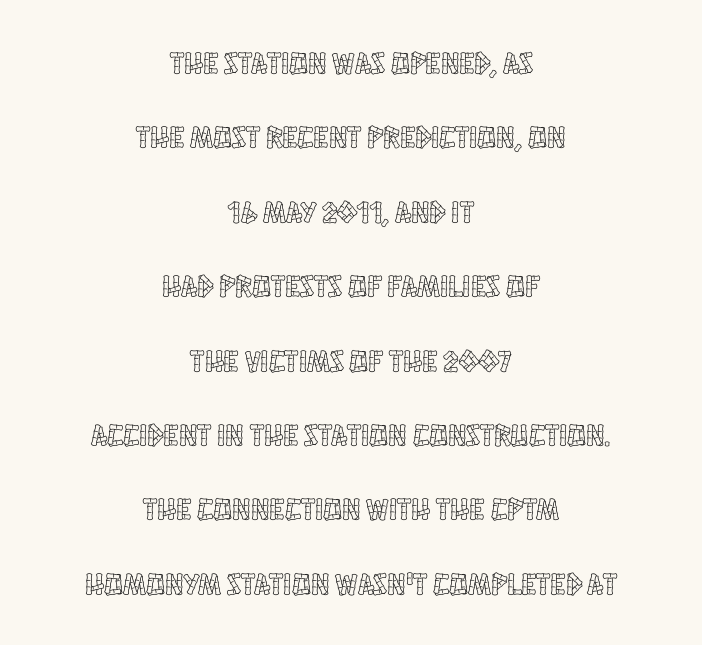
Q: Is the text italic (slanted)? A: No, it is upright.
Q: Is the text underlined? A: No.
Q: How is the paragraph aligned? A: Centered.
Q: Is the spacing between letters normal or unusually wide? A: Normal.
Q: Is the spacing between lines tight, normal or loose? A: Loose.
Q: Width (condensed, normal, or wide)? A: Condensed.
Q: x-height? A: Large.
Q: Monospaced? A: No.
